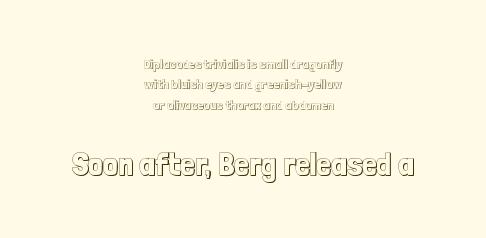
Q: Is the text italic (slanted)? A: No, it is upright.
Q: Is the text underlined? A: No.
Q: How is the paragraph aligned? A: Centered.
Q: Is the spacing between letters normal or unusually wide? A: Normal.
Q: Is the spacing between lines tight, normal or loose? A: Normal.
Q: Which block of text is set in a larger size, the first (top) or the second (bottom)? A: The second (bottom) one.
Q: Width (condensed, normal, or wide)? A: Condensed.
Q: x-height? A: Medium.
Q: Monospaced? A: No.
